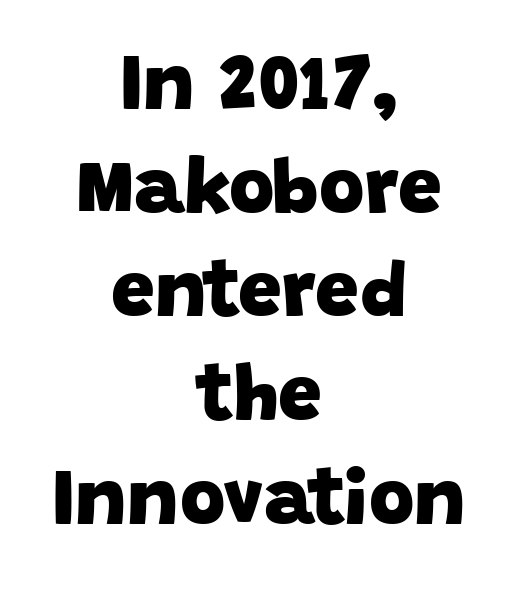
The image shows 78 px heavy sans-serif type; set centered, normal line spacing (1.33x), normal letter spacing, not underlined; low stroke contrast and a large x-height.
